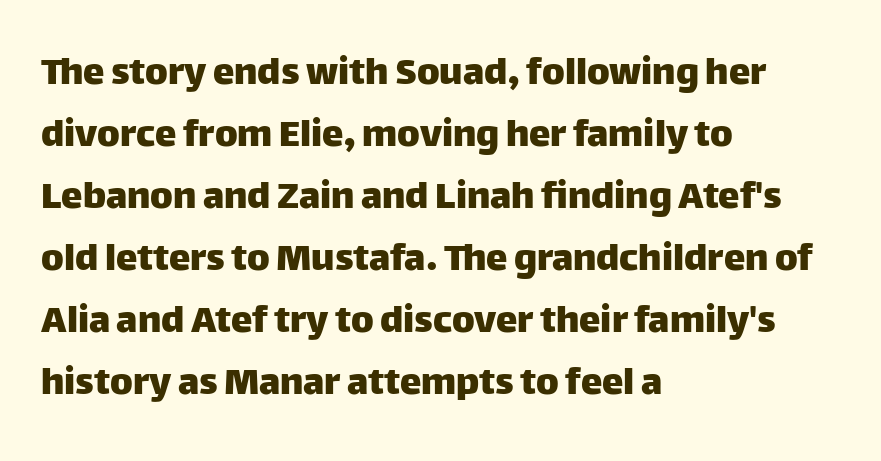
Q: Is the text italic (slanted)? A: No, it is upright.
Q: Is the typeface a serif or a sans-serif typeface? A: Sans-serif.
Q: Is the text underlined? A: No.
Q: How is the paragraph aligned? A: Left-aligned.
Q: Is the spacing between letters normal or unusually wide? A: Normal.
Q: Is the spacing between lines tight, normal or loose? A: Normal.
Q: Width (condensed, normal, or wide)? A: Normal.
Q: Stroke contrast? A: Low.
Q: x-height? A: Large.
Q: Monospaced? A: No.
